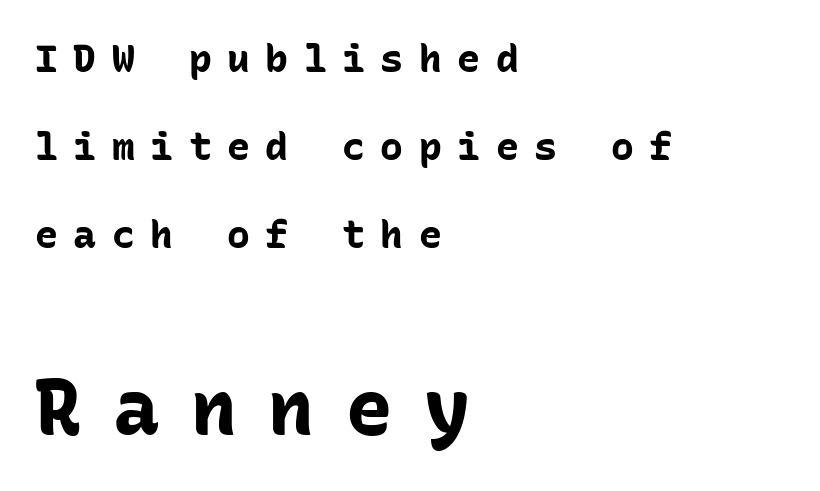
{"serif": "no", "italic": "no", "bold": "yes", "weight": "bold", "width": "normal", "stroke_contrast": "low", "x_height": "medium", "monospaced": "yes", "underline": "no", "align": "left", "line_spacing": "loose", "line_spacing_ratio": 2.32, "letter_spacing": "wide", "letter_spacing_em": 0.41, "larger_block": "second", "size_ratio": 2.03, "glyph_px": 77}
